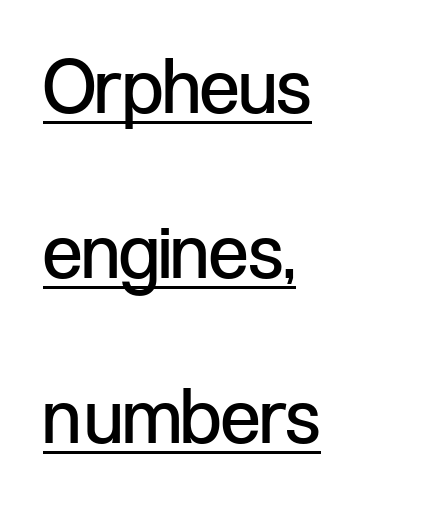
The image shows 74 px regular-weight, condensed sans-serif type, upright; set left-aligned, loose line spacing (2.23x), normal letter spacing, underlined; low stroke contrast and a medium x-height.
